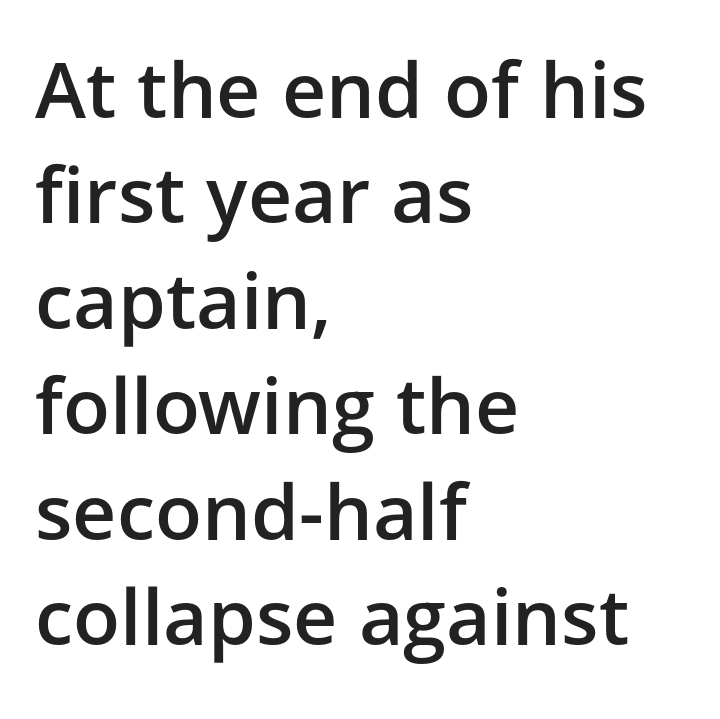
Observe the absence of serifs on each vertical stroke in this sample. The letterforms sit shoulder to shoulder at normal distance. The glyphs are unaccompanied by any horizontal stroke below them. Ascenders rise straight up at ninety degrees. A classic flush-left, rag-right setting is used for this passage. Successive baselines arrive at the customary interval.
